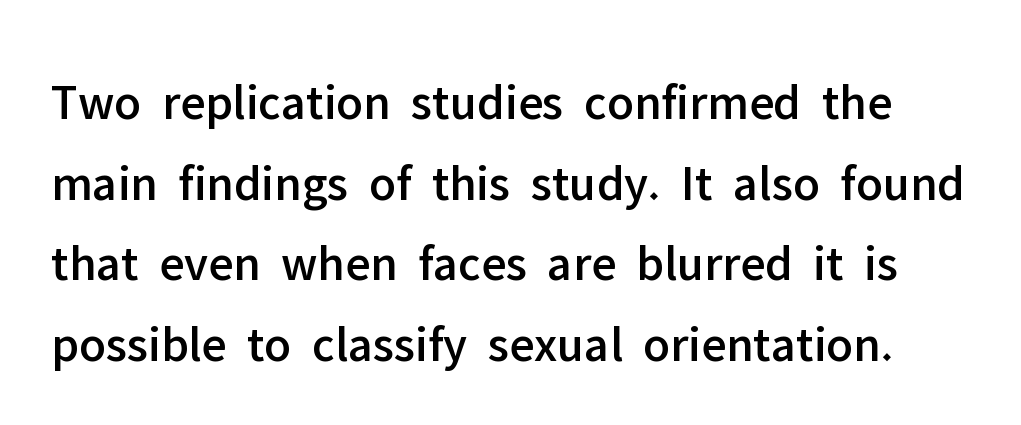
{"serif": "no", "italic": "no", "width": "normal", "stroke_contrast": "low", "x_height": "medium", "monospaced": "no", "underline": "no", "line_spacing": "normal", "line_spacing_ratio": 1.58, "letter_spacing": "normal", "letter_spacing_em": 0.0, "glyph_px": 51}
